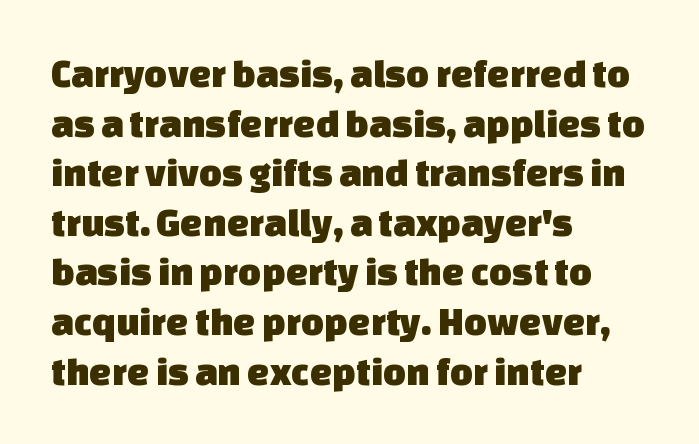
{"serif": "no", "width": "normal", "stroke_contrast": "low", "x_height": "large", "monospaced": "no", "underline": "no", "align": "left", "line_spacing_ratio": 1.24, "letter_spacing": "normal", "letter_spacing_em": 0.0, "glyph_px": 40}
